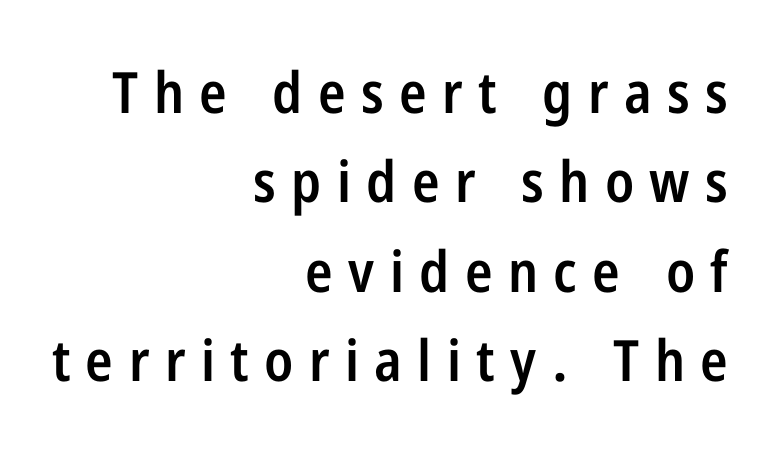
The image shows 57 px semibold, condensed sans-serif type, upright; set right-aligned, normal line spacing (1.57x), unusually wide letter spacing (+0.27 em), not underlined; low stroke contrast and a medium x-height.
